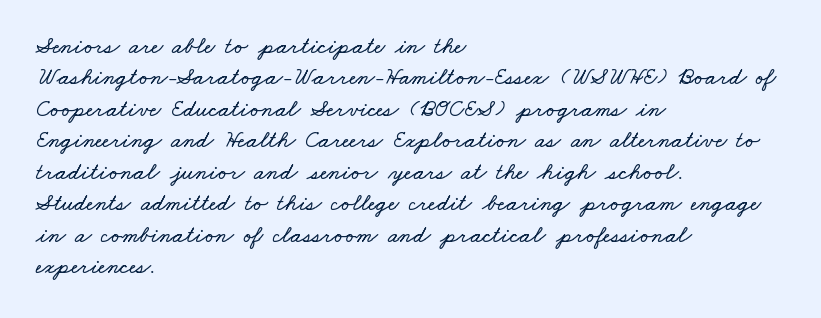
The image shows 24 px text type; set left-aligned, normal line spacing (1.31x), normal letter spacing, not underlined.
